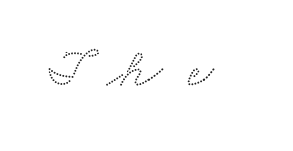
The text was rendered using a seriffed face with decorative stroke endings. Each row of text sits above clean, open space. The rendering uses natural spacing where letterforms have individual widths. The tracking jumps out immediately: characters are airy and widely separated.
